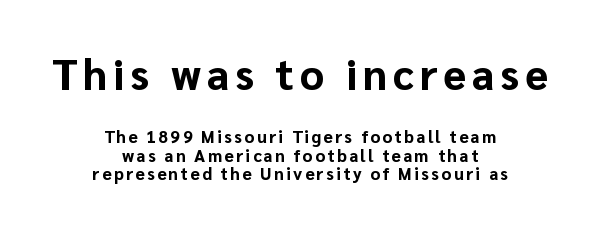
Examine the stroke ends and you'll find no serifs. Is this a fixed-width face? No — the glyphs have proportional, varying widths. Vertical strokes here are truly vertical. Look at the stroke-to-counter ratio: heavy, a bold. A centered setting, common on invitations and titles, is used for this passage. Compare the two chunks: the upper has the greater cap height.
